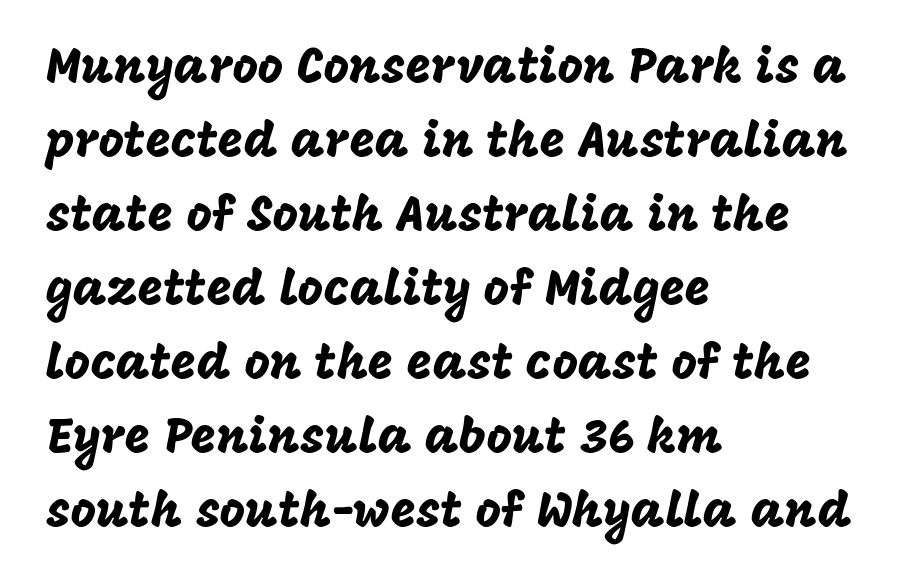
{"serif": "no", "width": "normal", "stroke_contrast": "low", "x_height": "large", "monospaced": "no", "underline": "no", "align": "left", "line_spacing": "normal", "line_spacing_ratio": 1.51, "letter_spacing": "normal", "letter_spacing_em": 0.0, "glyph_px": 49}
